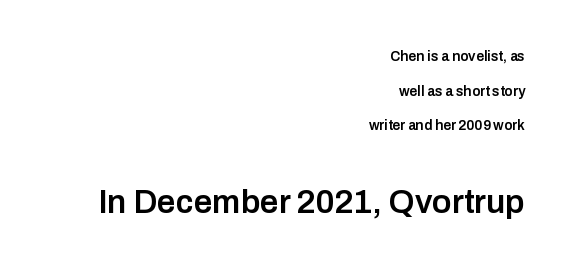
Q: Is the text bold? A: Semi-bold.
Q: Is the text italic (slanted)? A: No, it is upright.
Q: Is the typeface a serif or a sans-serif typeface? A: Sans-serif.
Q: Is the text underlined? A: No.
Q: How is the paragraph aligned? A: Right-aligned.
Q: Is the spacing between letters normal or unusually wide? A: Normal.
Q: Is the spacing between lines tight, normal or loose? A: Loose.
Q: Which block of text is set in a larger size, the first (top) or the second (bottom)? A: The second (bottom) one.
Q: Width (condensed, normal, or wide)? A: Normal.
Q: Stroke contrast? A: Low.
Q: x-height? A: Medium.
Q: Monospaced? A: No.
